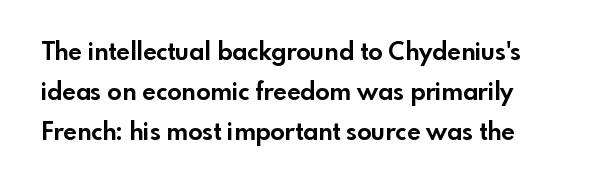
{"italic": "no", "bold": "yes", "underline": "no", "line_spacing": "normal", "line_spacing_ratio": 1.66, "letter_spacing": "normal", "letter_spacing_em": 0.0, "glyph_px": 24}
